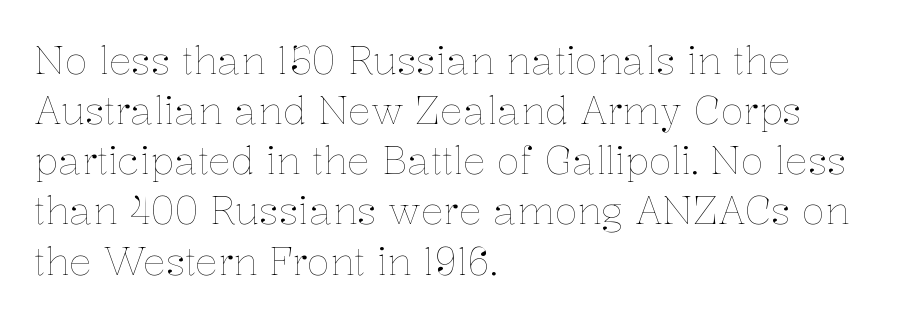
The face used here is proportionally spaced, like ordinary book or web type. Words appear dense and cohesive because spacing is normal. The typography opts for an upright posture over an oblique one. In terms of leading, this rendering sits right in the middle.
